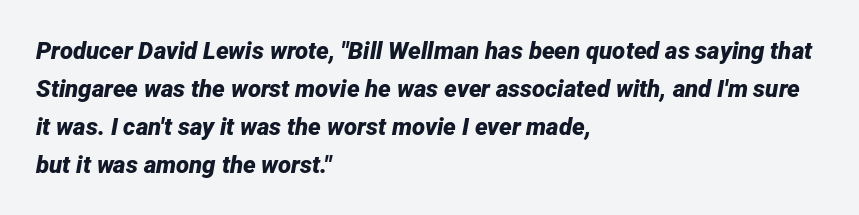
The image shows 24 px bold type, italic (leaning right); set left-aligned, normal line spacing (1.58x), normal letter spacing, not underlined.
